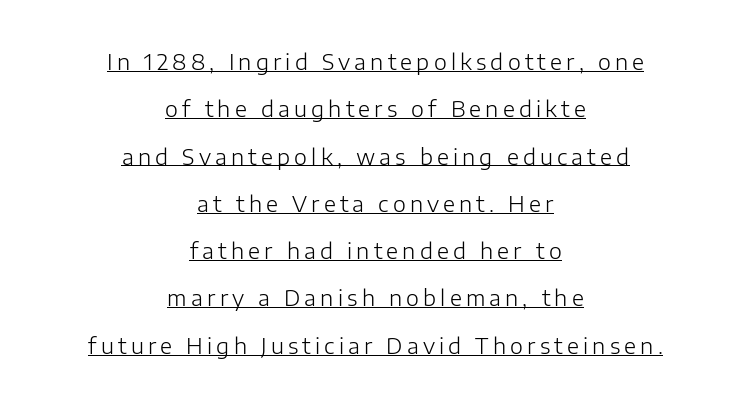
In terms of posture, this sample is upright. Layout note: lines centered. One glance says open: line gaps are wider than usual. Bold? No — there's no thickening of the strokes. The sample's only ornament is a line tracing under the words.
